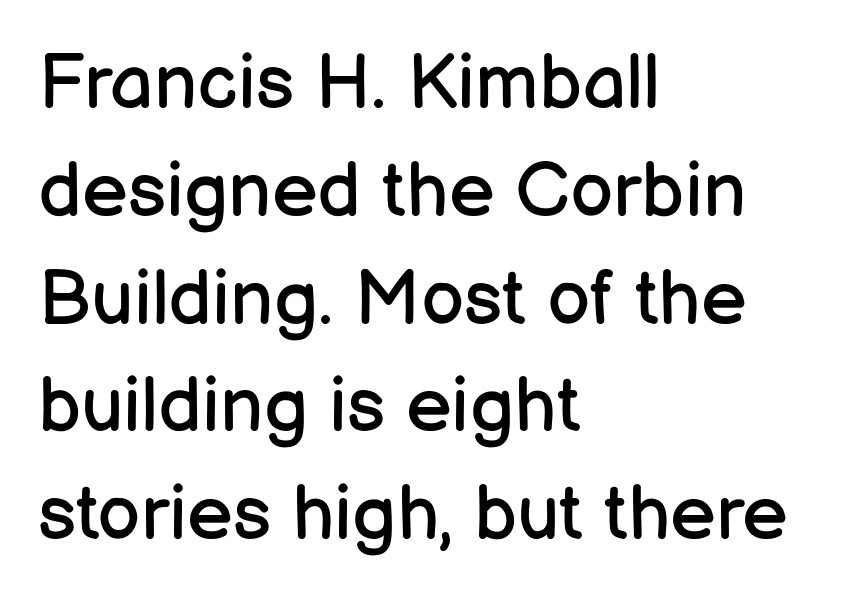
The image shows 77 px regular-weight sans-serif type, upright; set left-aligned, normal line spacing (1.4x), normal letter spacing, not underlined; low stroke contrast and a medium x-height.
